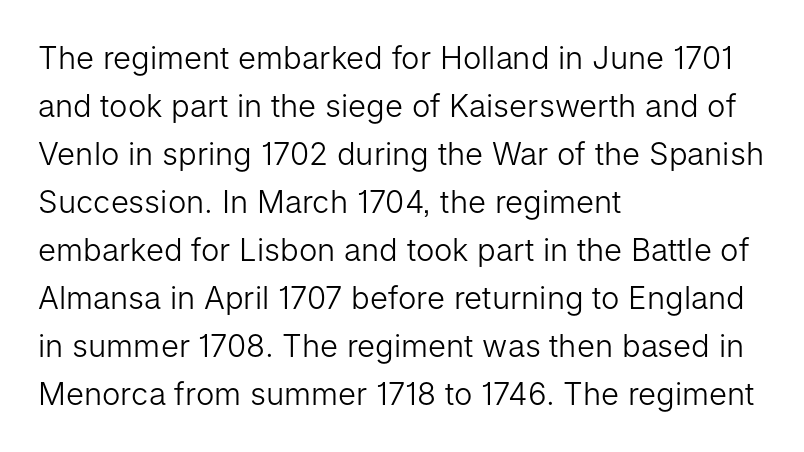
Posture: straight, roman, zero tilt. Is this a heavy cut? Hardly; it is regular or lighter. The passage shown is not underscored anywhere. The rows are spaced the way most documents space them. Spacing verdict: proportional, widths tailored to each character. How are the letters spaced? Ordinarily, with no added tracking.
